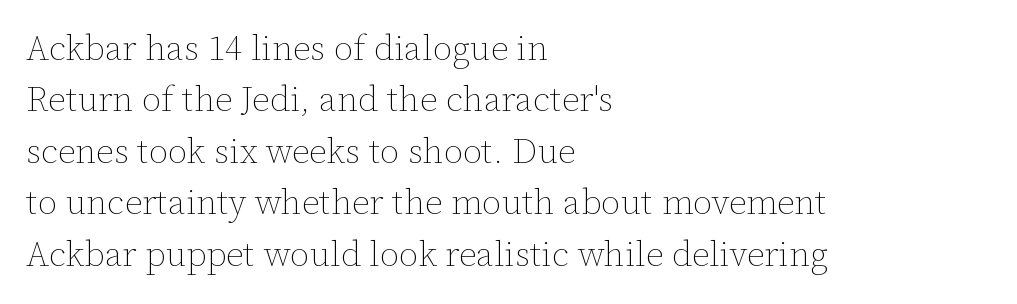
Q: Is the text bold? A: No.
Q: Is the text italic (slanted)? A: No, it is upright.
Q: Is the text underlined? A: No.
Q: How is the paragraph aligned? A: Left-aligned.
Q: Is the spacing between letters normal or unusually wide? A: Normal.
Q: Is the spacing between lines tight, normal or loose? A: Normal.
Q: Width (condensed, normal, or wide)? A: Normal.
Q: Stroke contrast? A: Low.
Q: x-height? A: Medium.
Q: Monospaced? A: No.
